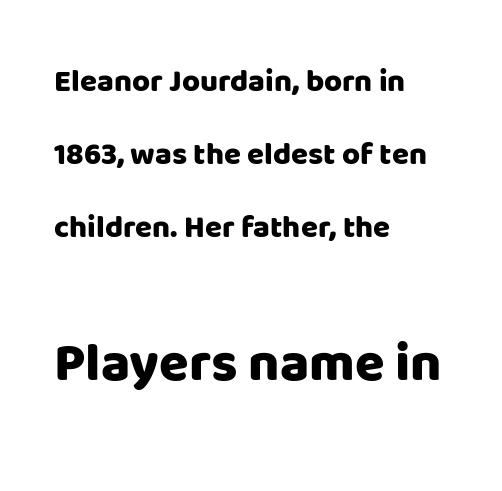
The typography opts for an upright posture over an oblique one. Character widths vary here, with narrow letters taking less room than wide ones. Compared with an ordinary text face, these strokes are far heavier — a full bold. Of the two passages, the one underneath uses the larger point size.
